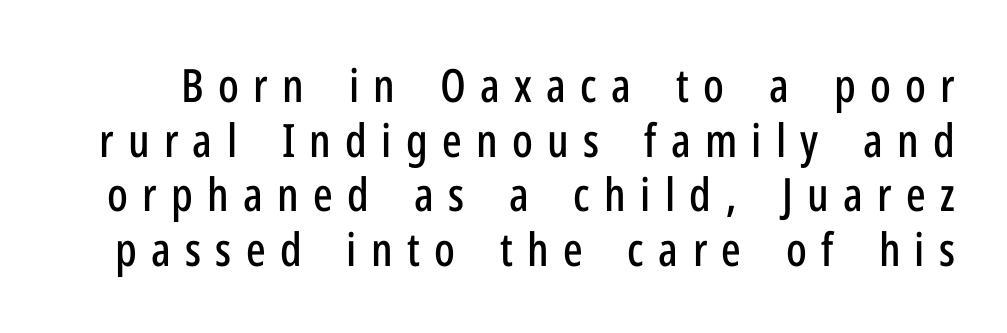
The image shows 46 px condensed sans-serif type, upright; set line spacing 1.19x, unusually wide letter spacing (+0.31 em), not underlined; low stroke contrast and a medium x-height.
